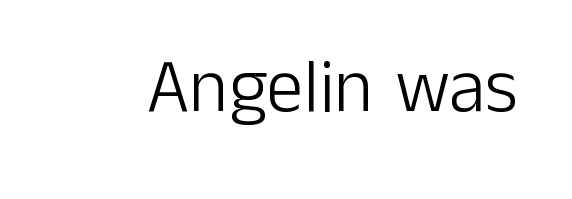
The image shows 75 px light sans-serif type, upright; set normal letter spacing, not underlined; low stroke contrast and a medium x-height.
